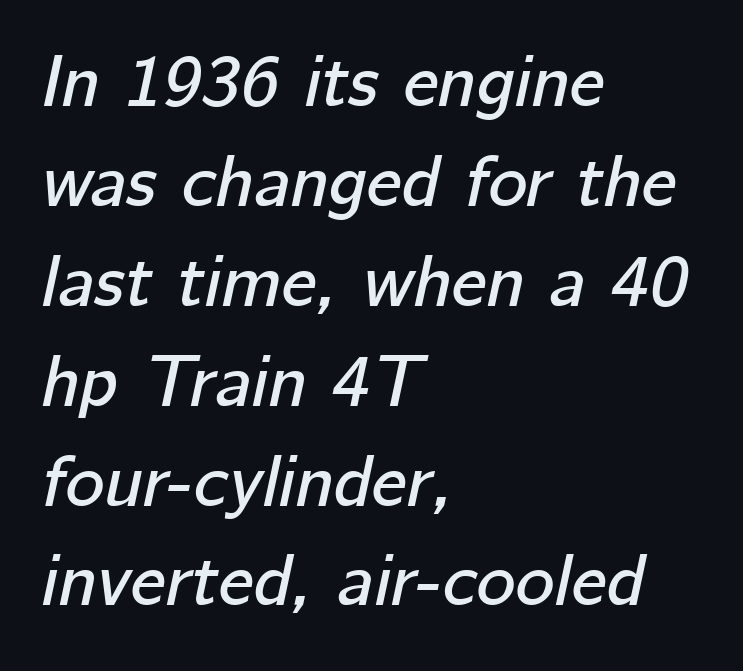
The image shows 74 px text type, italic (leaning right); set left-aligned, normal line spacing (1.35x), normal letter spacing, not underlined; low stroke contrast and a medium x-height.
